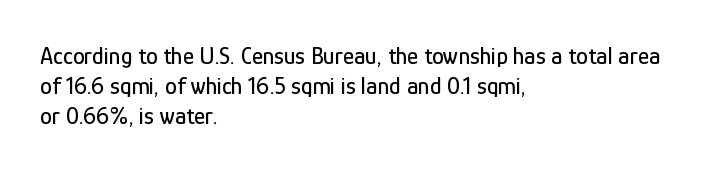
Q: Is the text italic (slanted)? A: No, it is upright.
Q: Is the text underlined? A: No.
Q: How is the paragraph aligned? A: Left-aligned.
Q: Is the spacing between letters normal or unusually wide? A: Normal.
Q: Is the spacing between lines tight, normal or loose? A: Normal.
